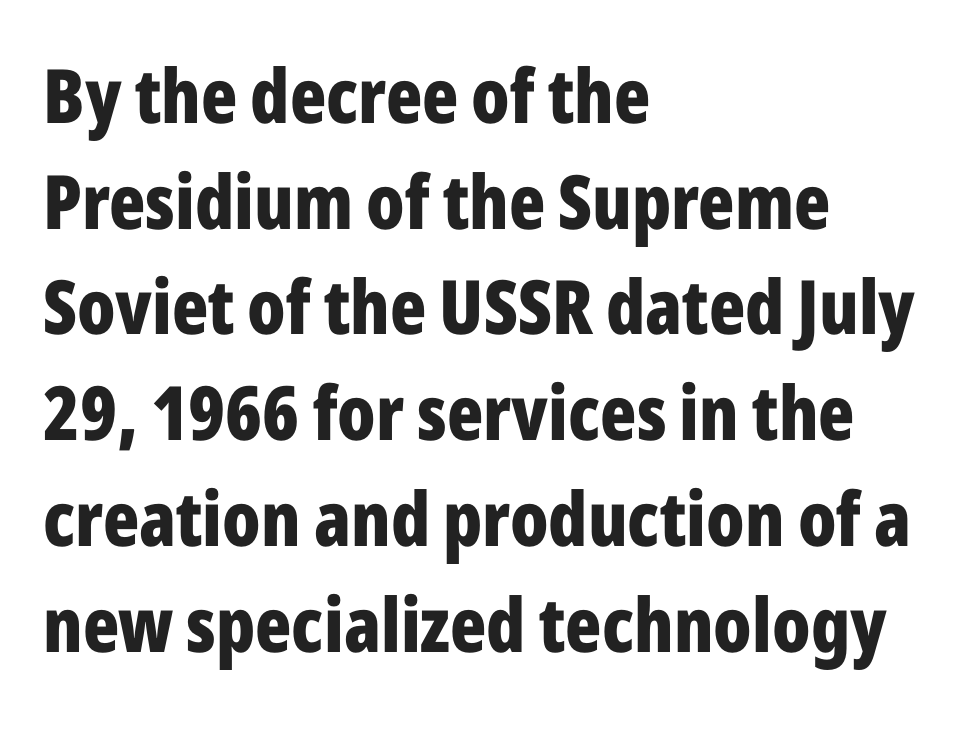
You could call the tracking neutral — neither tight nor loose. Ordinary non-slanted type is in use. Nobody drew a line under any word here. Each letter keeps its own natural width here, so spacing adapts to shape.
